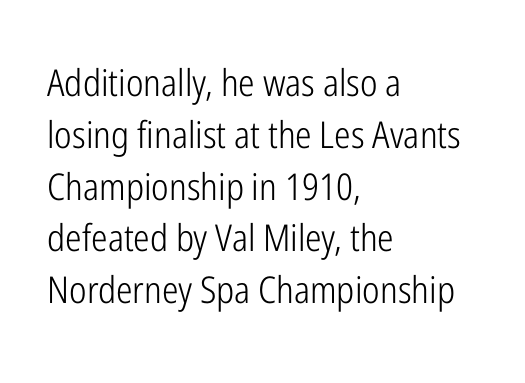
This sample keeps an unexceptional amount of space between lines. Glyph-to-glyph distance matches everyday printed text. The strip under each line holds only bare page. Unlike italic type, these characters show no tilt at all.
